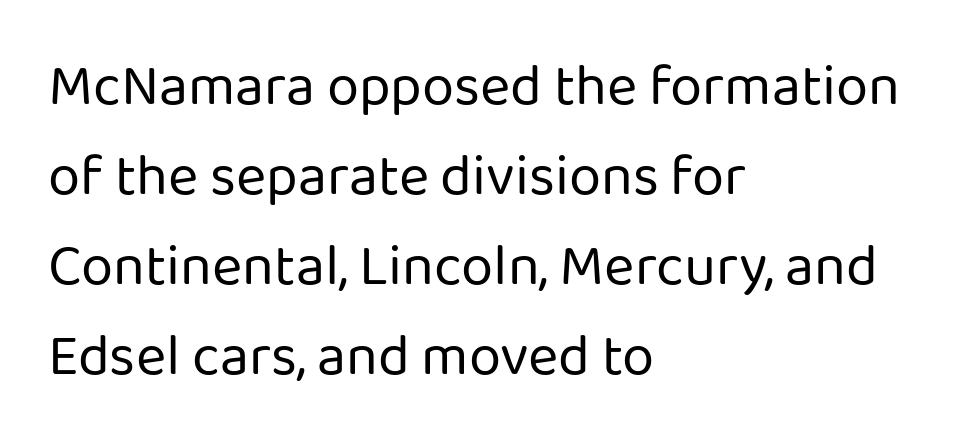
The image shows 58 px regular-weight sans-serif type, upright; set left-aligned, normal line spacing (1.55x), normal letter spacing, not underlined; low stroke contrast and a medium x-height.
